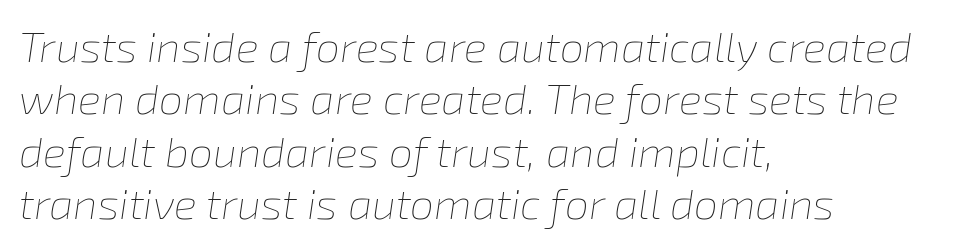
The image shows 43 px thin type, italic (leaning right); set left-aligned, line spacing 1.22x, normal letter spacing, not underlined; low stroke contrast and a medium x-height.
